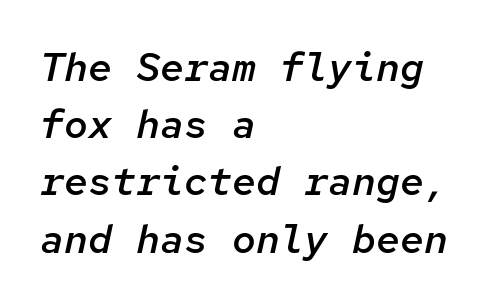
This is the in-between weight designers call semibold or demi. All the whitespace from short lines collects on the right. You can tell it's italic because the verticals aren't actually vertical. The letterforms sit shoulder to shoulder at normal distance. This sample has the even, mechanical cadence of fixed-width lettering. Horizontal bands of white between lines are of average thickness.
